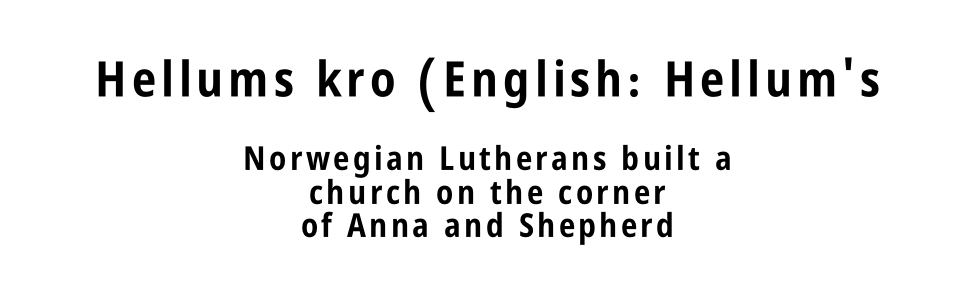
The image shows 49 px bold, condensed sans-serif type, upright; set centered, tight line spacing (1.02x), not underlined; the first (top) block is 1.48x larger; low stroke contrast and a large x-height.
